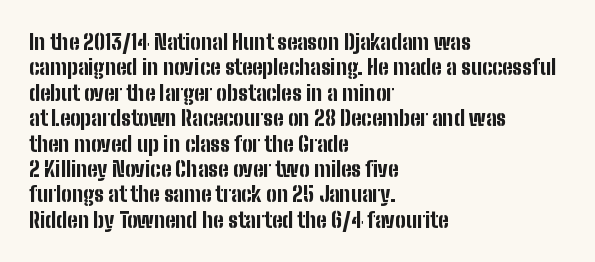
Q: Is the text bold? A: Yes.
Q: Is the text italic (slanted)? A: No, it is upright.
Q: Is the text underlined? A: No.
Q: How is the paragraph aligned? A: Left-aligned.
Q: Is the spacing between letters normal or unusually wide? A: Normal.
